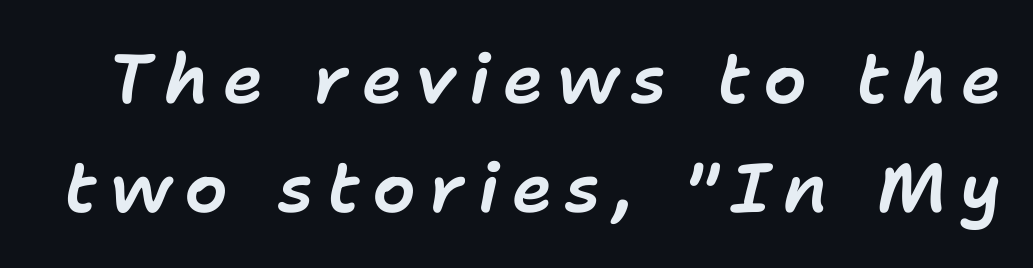
{"italic": "yes", "lean": "right", "slant_degrees": 11, "width": "normal", "stroke_contrast": "low", "x_height": "medium", "monospaced": "no", "underline": "no", "line_spacing": "normal", "line_spacing_ratio": 1.58, "glyph_px": 69}
